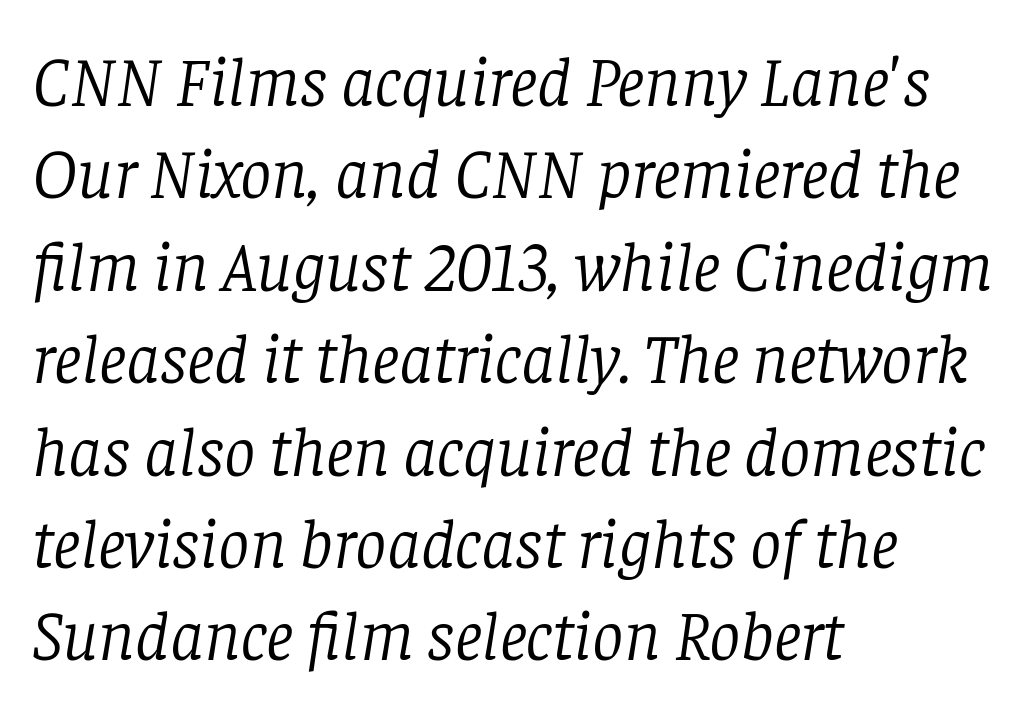
Q: Is the text bold? A: No.
Q: Is the text italic (slanted)? A: Yes, it leans right by about 8 degrees.
Q: Is the typeface a serif or a sans-serif typeface? A: Serif.
Q: Is the text underlined? A: No.
Q: How is the paragraph aligned? A: Left-aligned.
Q: Is the spacing between letters normal or unusually wide? A: Normal.
Q: Is the spacing between lines tight, normal or loose? A: Normal.
Q: Width (condensed, normal, or wide)? A: Normal.
Q: Stroke contrast? A: Low.
Q: x-height? A: Large.
Q: Monospaced? A: No.
